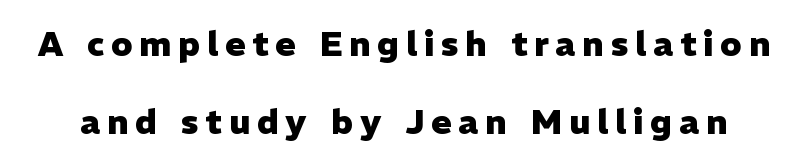
Unlike a traditional serif, this face leaves its strokes unadorned. Rendered with straight, roman letterforms. Leading: increased. Here the glyphs are tracked loosely, breaking word shapes into spaced letters.
